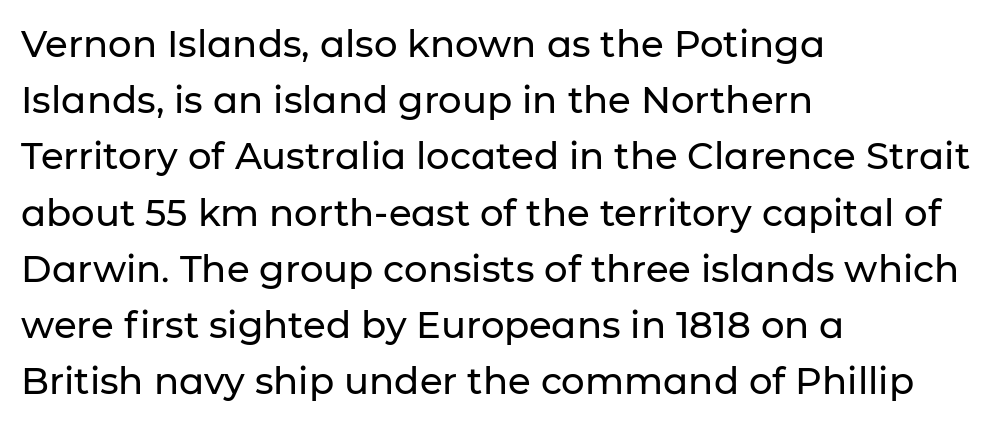
Tall strokes in this sample are plumb rather than angled. Every row of glyphs begins at an identical x-position on the left. Each letter keeps its own natural width here, so spacing adapts to shape. A typesetter would label this face a sans.
